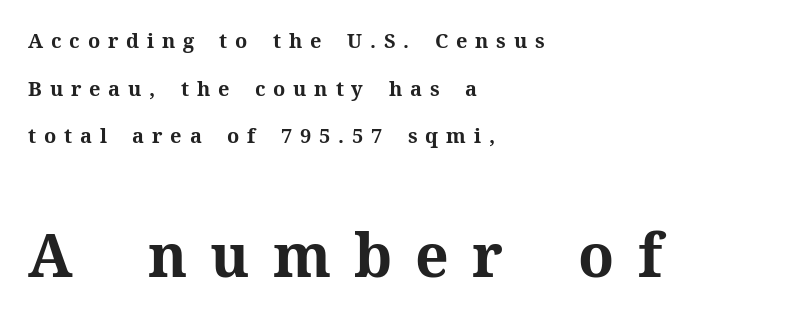
{"serif": "yes", "italic": "no", "bold": "yes", "weight": "bold", "width": "normal", "stroke_contrast": "medium", "x_height": "medium", "monospaced": "no", "underline": "no", "align": "left", "line_spacing": "loose", "line_spacing_ratio": 2.38, "letter_spacing": "wide", "letter_spacing_em": 0.39, "larger_block": "second", "size_ratio": 2.95, "glyph_px": 59}
